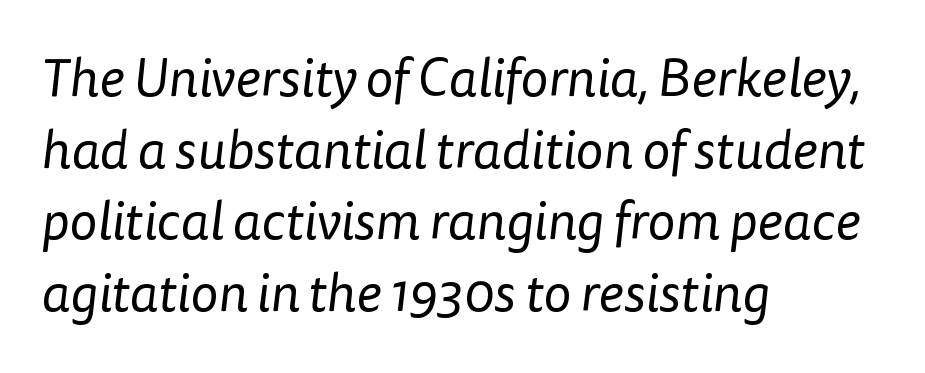
Q: Is the text bold? A: No.
Q: Is the typeface a serif or a sans-serif typeface? A: Sans-serif.
Q: Is the text underlined? A: No.
Q: How is the paragraph aligned? A: Left-aligned.
Q: Is the spacing between letters normal or unusually wide? A: Normal.
Q: Is the spacing between lines tight, normal or loose? A: Normal.
Q: Width (condensed, normal, or wide)? A: Normal.
Q: Stroke contrast? A: Low.
Q: x-height? A: Medium.
Q: Monospaced? A: No.
